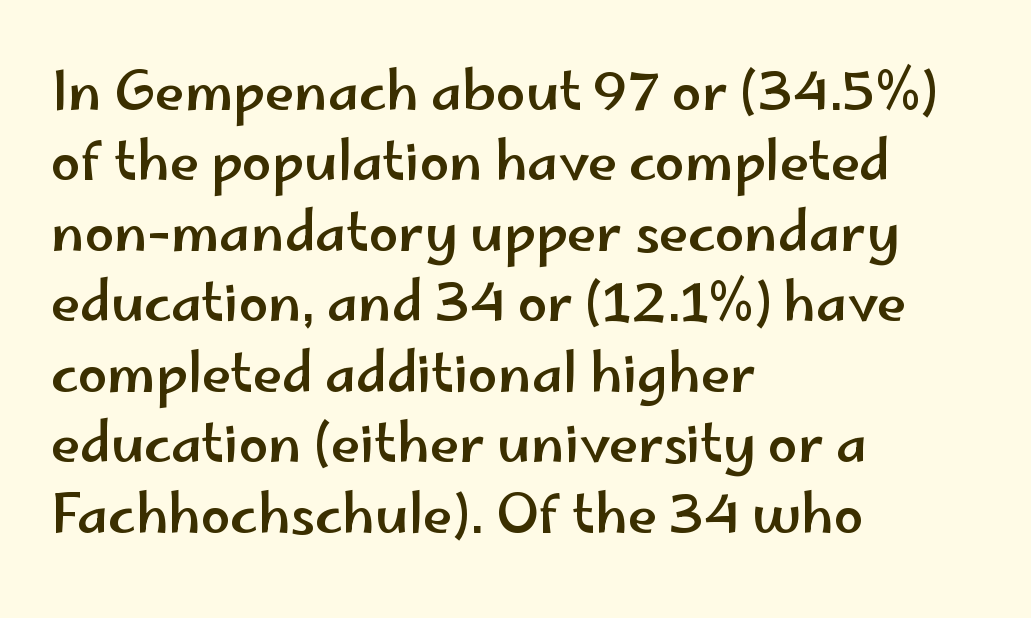
Vertically, the passage feels balanced, rows spaced as you'd expect. Ascenders rise straight up at ninety degrees. Nope, no serifs anywhere on these letters. The compositor pushed each line to the left boundary.
